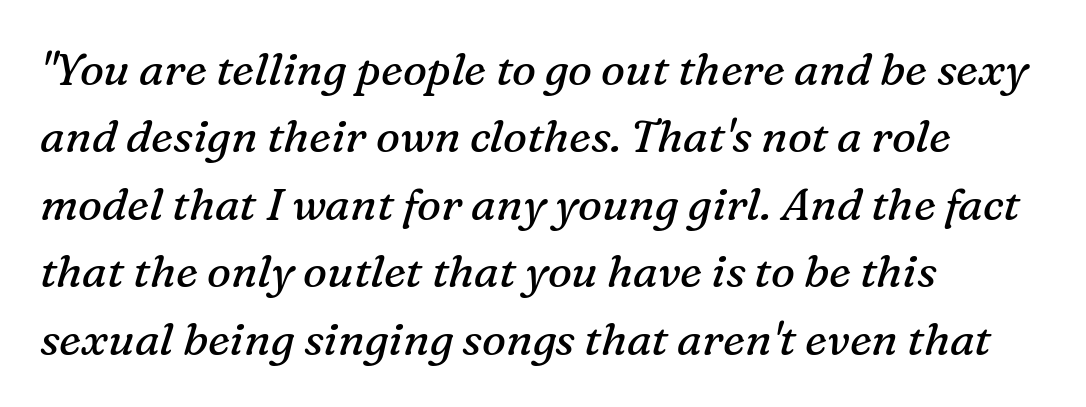
Q: Is the text bold? A: No.
Q: Is the text italic (slanted)? A: Yes, it leans right by about 16 degrees.
Q: Is the typeface a serif or a sans-serif typeface? A: Serif.
Q: Is the text underlined? A: No.
Q: How is the paragraph aligned? A: Left-aligned.
Q: Is the spacing between letters normal or unusually wide? A: Normal.
Q: Is the spacing between lines tight, normal or loose? A: Normal.
Q: Width (condensed, normal, or wide)? A: Normal.
Q: Stroke contrast? A: Medium.
Q: x-height? A: Medium.
Q: Monospaced? A: No.
